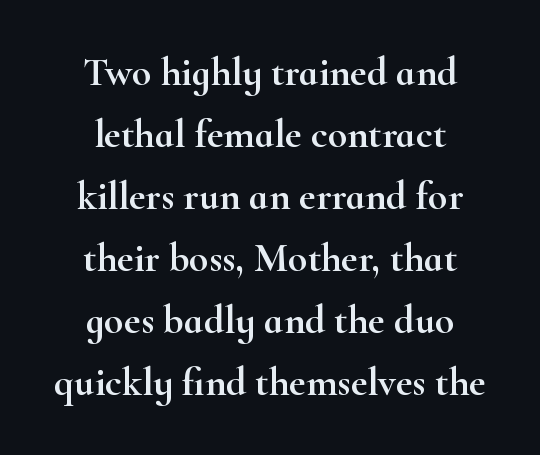
Q: Is the text italic (slanted)? A: No, it is upright.
Q: Is the typeface a serif or a sans-serif typeface? A: Serif.
Q: Is the text underlined? A: No.
Q: How is the paragraph aligned? A: Centered.
Q: Is the spacing between letters normal or unusually wide? A: Normal.
Q: Is the spacing between lines tight, normal or loose? A: Normal.
Q: Width (condensed, normal, or wide)? A: Wide.
Q: Stroke contrast? A: High.
Q: x-height? A: Small.
Q: Monospaced? A: No.
